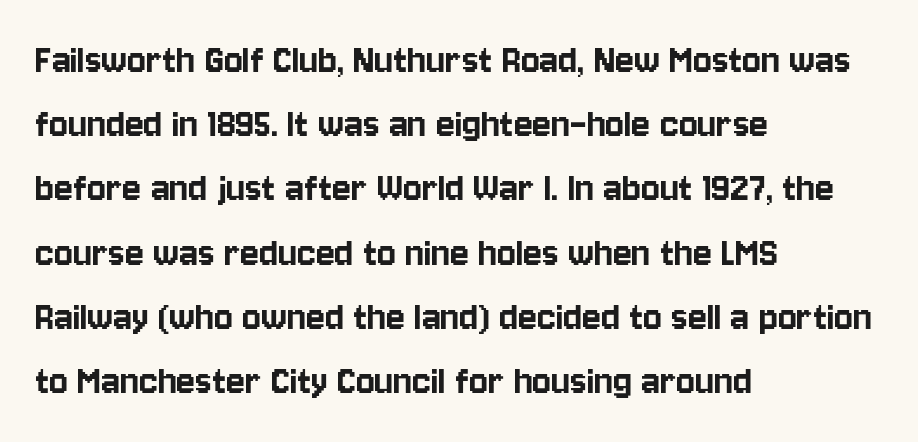
The lettering holds an erect, upright posture throughout. The foot of each line stays bare and open. Varying glyph widths throughout — classic text-font behaviour. Letterform terminals end flat and unadorned throughout the passage.
